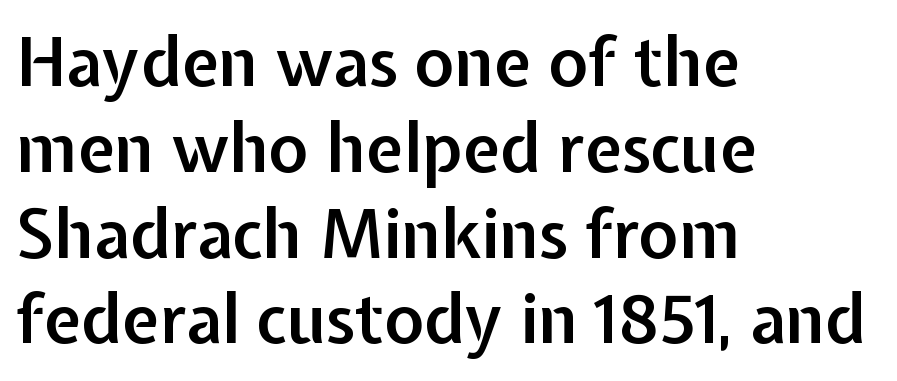
Q: Is the text bold? A: Semi-bold.
Q: Is the text italic (slanted)? A: No, it is upright.
Q: Is the typeface a serif or a sans-serif typeface? A: Sans-serif.
Q: Is the text underlined? A: No.
Q: How is the paragraph aligned? A: Left-aligned.
Q: Is the spacing between letters normal or unusually wide? A: Normal.
Q: Is the spacing between lines tight, normal or loose? A: Normal.
Q: Width (condensed, normal, or wide)? A: Normal.
Q: Stroke contrast? A: Low.
Q: x-height? A: Medium.
Q: Monospaced? A: No.
